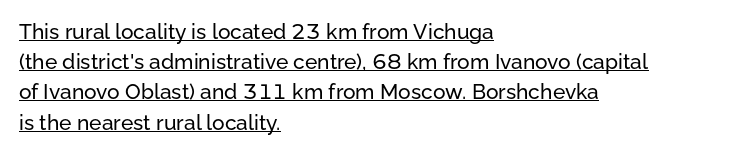
Q: Is the text italic (slanted)? A: No, it is upright.
Q: Is the text underlined? A: Yes.
Q: How is the paragraph aligned? A: Left-aligned.
Q: Is the spacing between letters normal or unusually wide? A: Normal.
Q: Is the spacing between lines tight, normal or loose? A: Normal.
